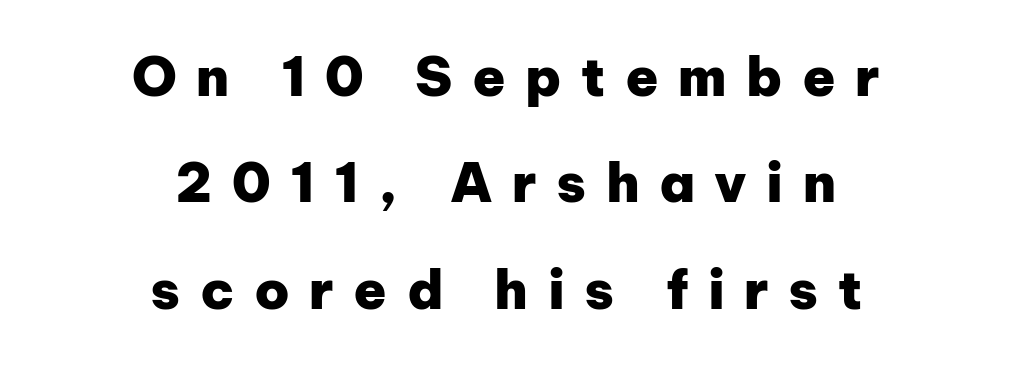
Q: Is the text bold? A: Yes.
Q: Is the text italic (slanted)? A: No, it is upright.
Q: Is the typeface a serif or a sans-serif typeface? A: Sans-serif.
Q: Is the text underlined? A: No.
Q: How is the paragraph aligned? A: Centered.
Q: Is the spacing between letters normal or unusually wide? A: Unusually wide.
Q: Is the spacing between lines tight, normal or loose? A: Loose.
Q: Width (condensed, normal, or wide)? A: Normal.
Q: Stroke contrast? A: Low.
Q: x-height? A: Medium.
Q: Monospaced? A: No.
